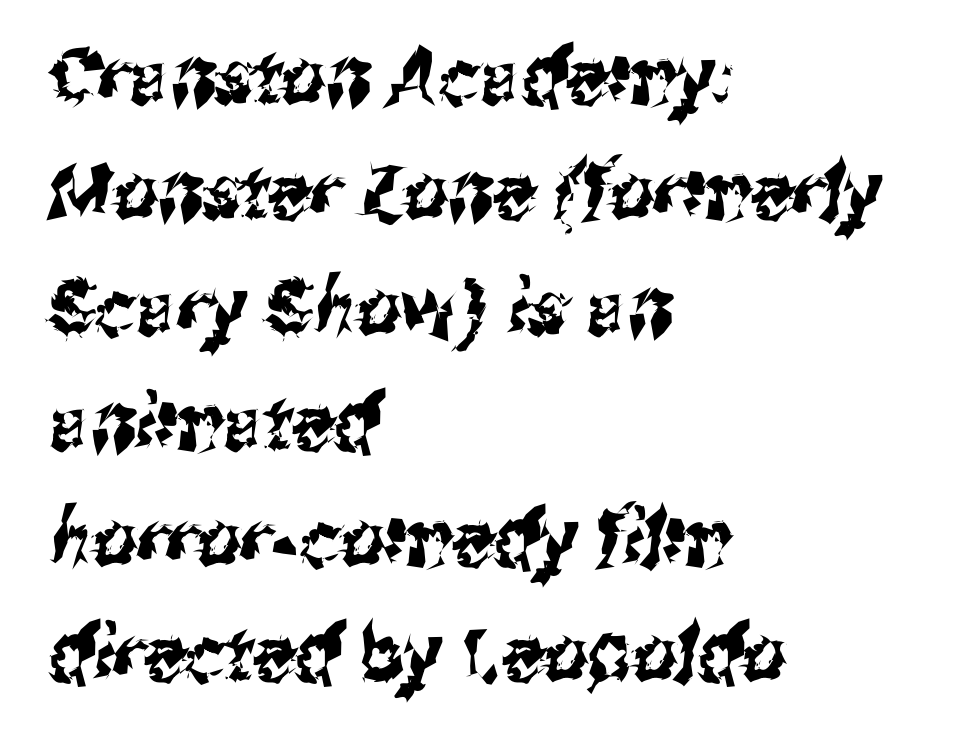
Glance below the letters and you will spot only blank space. Examine the stroke ends and you'll find no serifs. Regular leading. This sample has the flowing, uneven cadence of proportional lettering. The face used here is rendered with its standard letterfit.
